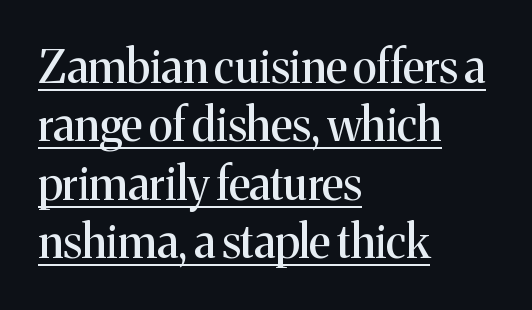
The image shows 45 px serif type, upright; set left-aligned, normal line spacing (1.3x), normal letter spacing, underlined; medium stroke contrast and a medium x-height.
